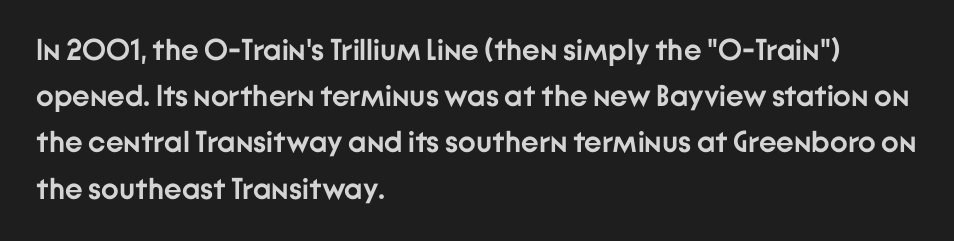
The image shows 30 px semibold sans-serif type, upright; set left-aligned, normal line spacing (1.54x), normal letter spacing, not underlined; low stroke contrast and a medium x-height.
